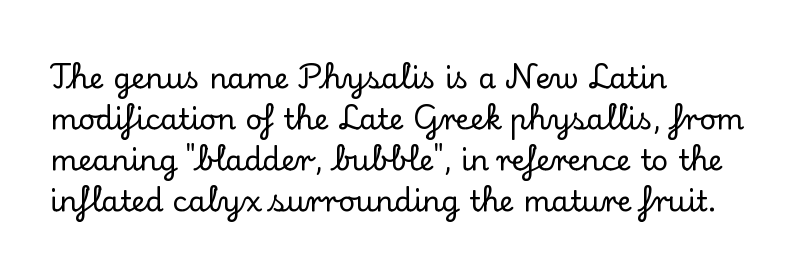
A classic flush-left, rag-right setting is used for this passage. A typesetter would call this zero additional tracking. Students, observe: this is what conventionally led text looks like. Here the designer chose a conventional face with non-uniform glyph widths.
